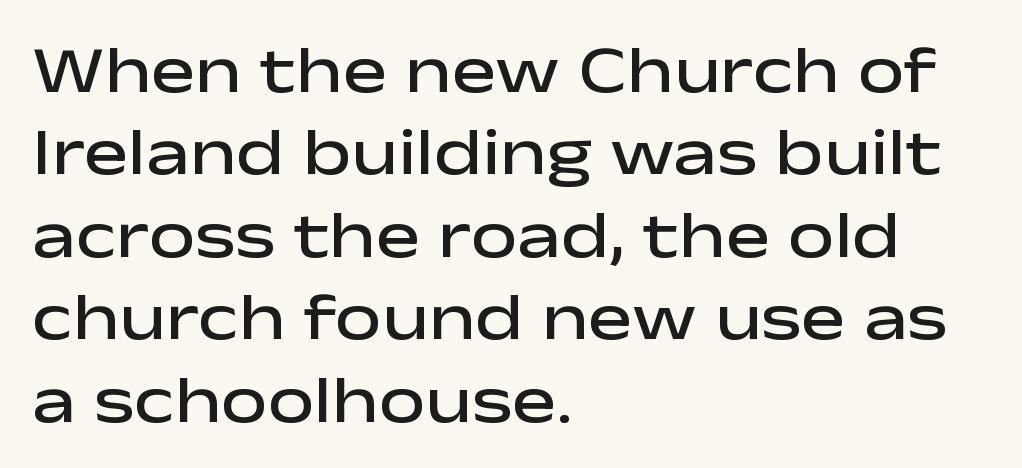
Is the block centered? No — it sits flush against the left margin. Nobody drew a line under any word here. The glyphs in this specimen are sans serif. This is roman type, the default non-slanted kind.
